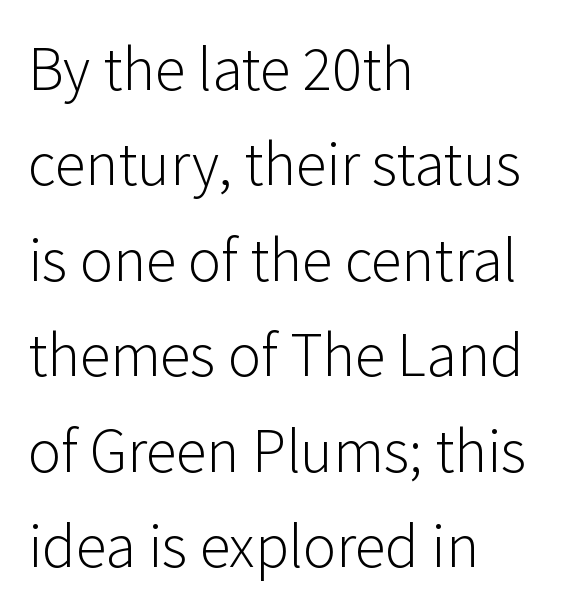
Q: Is the text bold? A: No.
Q: Is the text italic (slanted)? A: No, it is upright.
Q: Is the typeface a serif or a sans-serif typeface? A: Sans-serif.
Q: Is the text underlined? A: No.
Q: How is the paragraph aligned? A: Left-aligned.
Q: Is the spacing between letters normal or unusually wide? A: Normal.
Q: Is the spacing between lines tight, normal or loose? A: Normal.
Q: Width (condensed, normal, or wide)? A: Normal.
Q: Stroke contrast? A: Low.
Q: x-height? A: Medium.
Q: Monospaced? A: No.
